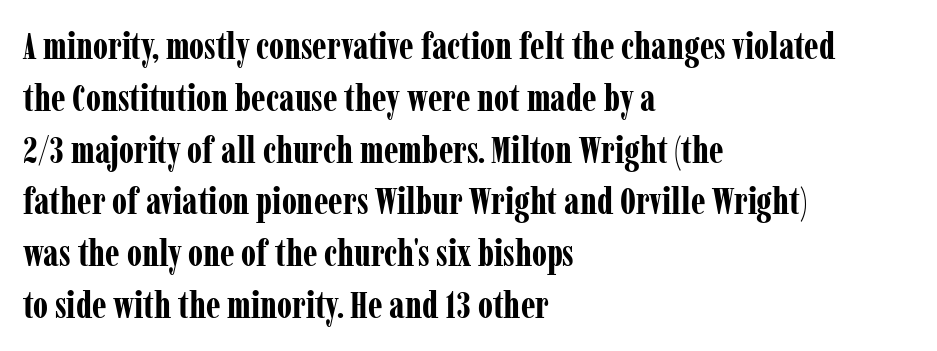
The image shows 37 px bold, condensed serif type, upright; set left-aligned, normal line spacing (1.4x), normal letter spacing, not underlined; low stroke contrast and a medium x-height.
